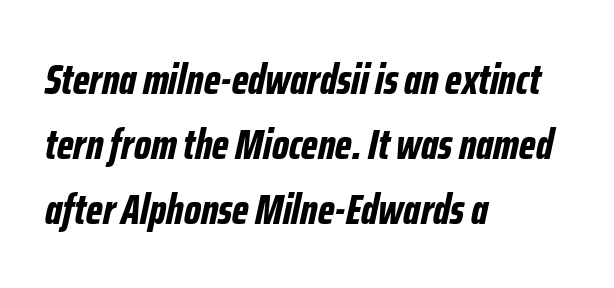
{"italic": "yes", "lean": "right", "slant_degrees": 12, "bold": "yes", "weight": "bold", "width": "condensed", "stroke_contrast": "low", "x_height": "medium", "monospaced": "no", "underline": "no", "align": "left", "line_spacing": "normal", "line_spacing_ratio": 1.51, "letter_spacing": "normal", "letter_spacing_em": 0.0, "glyph_px": 43}
